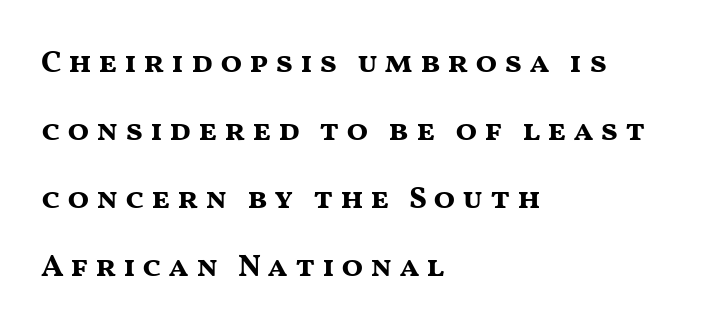
Is this a fixed-width face? No — the glyphs have proportional, varying widths. Quick note: underline off. The type is letterspaced generously, with wide tracking. The text block is weighted toward the left margin, trailing off unevenly rightward. Every letter is thick-stroked: bold, no question.
